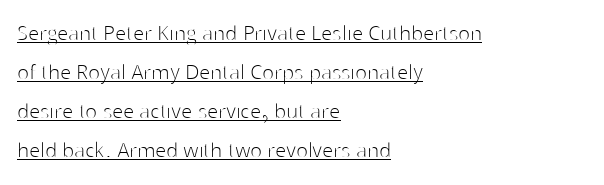
Q: Is the text bold? A: No.
Q: Is the text italic (slanted)? A: No, it is upright.
Q: Is the text underlined? A: Yes.
Q: How is the paragraph aligned? A: Left-aligned.
Q: Is the spacing between letters normal or unusually wide? A: Normal.
Q: Is the spacing between lines tight, normal or loose? A: Normal.
